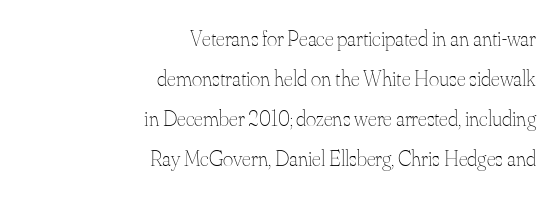
Q: Is the text bold? A: No.
Q: Is the text italic (slanted)? A: No, it is upright.
Q: Is the text underlined? A: No.
Q: How is the paragraph aligned? A: Right-aligned.
Q: Is the spacing between letters normal or unusually wide? A: Normal.
